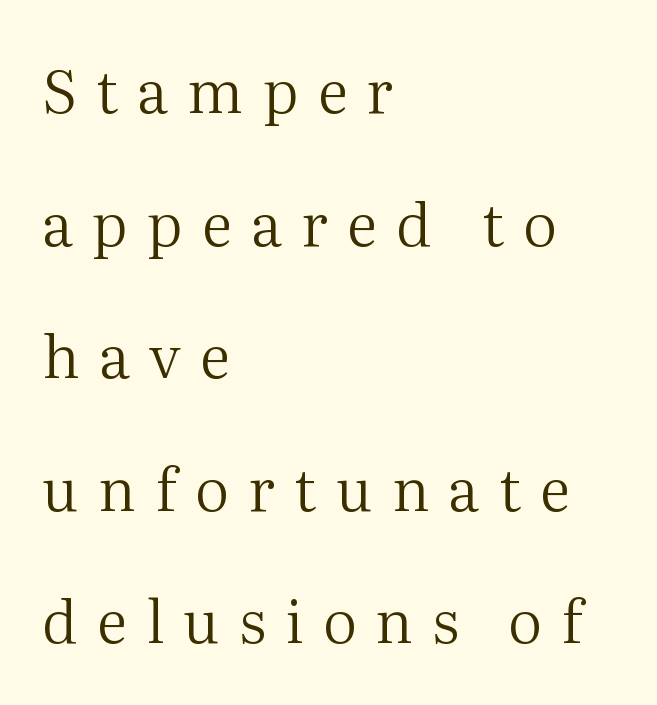
{"serif": "yes", "italic": "no", "bold": "no", "weight": "regular", "width": "normal", "stroke_contrast": "medium", "x_height": "medium", "monospaced": "no", "underline": "no", "align": "left", "line_spacing": "loose", "line_spacing_ratio": 2.21, "letter_spacing": "wide", "letter_spacing_em": 0.32, "glyph_px": 60}
